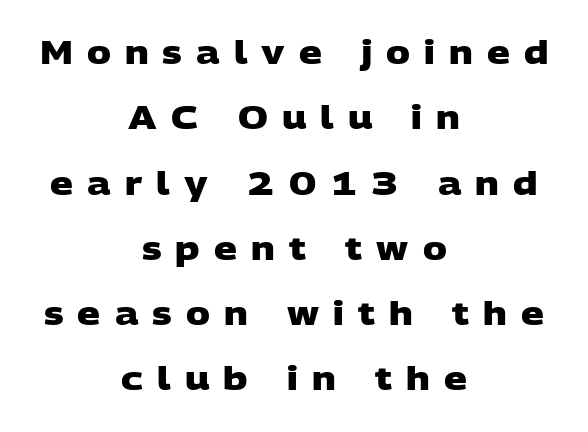
Q: Is the text bold? A: Yes.
Q: Is the typeface a serif or a sans-serif typeface? A: Sans-serif.
Q: Is the text underlined? A: No.
Q: How is the paragraph aligned? A: Centered.
Q: Is the spacing between letters normal or unusually wide? A: Unusually wide.
Q: Is the spacing between lines tight, normal or loose? A: Loose.
Q: Width (condensed, normal, or wide)? A: Wide.
Q: Stroke contrast? A: Low.
Q: x-height? A: Large.
Q: Monospaced? A: No.
